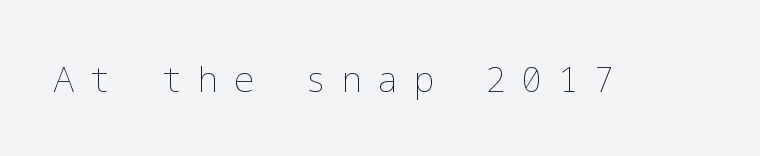
Is the stroke heavy? The answer is a plain regular-or-lighter. You can tell it's not italic because the verticals are truly vertical. The tracking jumps out immediately: characters are airy and widely separated. A bare baseline throughout the passage.
